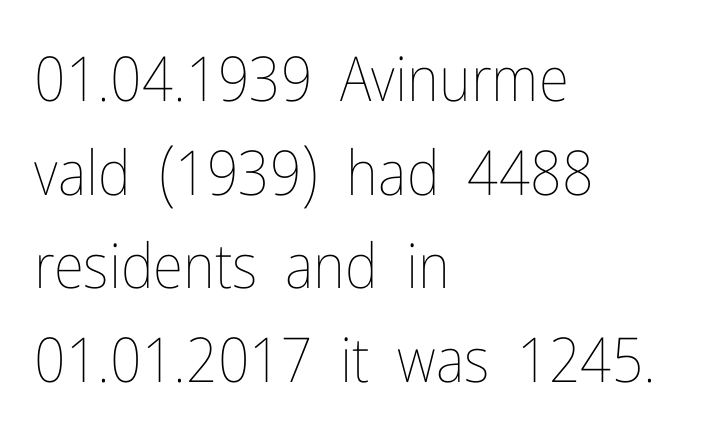
{"italic": "no", "bold": "no", "weight": "thin", "width": "condensed", "stroke_contrast": "low", "x_height": "medium", "monospaced": "no", "underline": "no", "align": "left", "line_spacing": "normal", "line_spacing_ratio": 1.51, "letter_spacing": "normal", "letter_spacing_em": 0.0, "glyph_px": 62}
